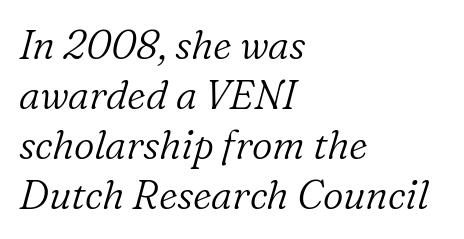
The image shows 40 px light serif type, italic (leaning right); set left-aligned, normal line spacing (1.25x), normal letter spacing, not underlined; low stroke contrast and a medium x-height.
